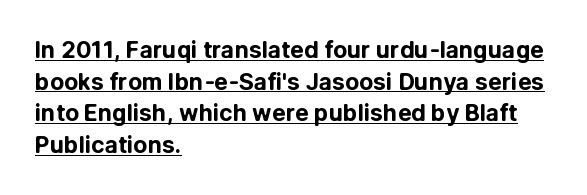
Q: Is the text bold? A: Yes.
Q: Is the text italic (slanted)? A: No, it is upright.
Q: Is the text underlined? A: Yes.
Q: How is the paragraph aligned? A: Left-aligned.
Q: Is the spacing between letters normal or unusually wide? A: Normal.
Q: Is the spacing between lines tight, normal or loose? A: Normal.
